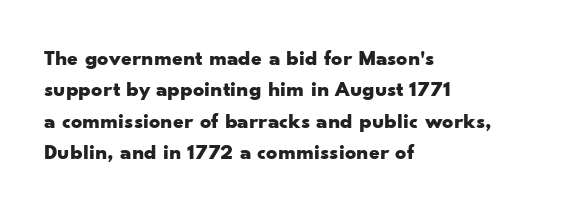
Q: Is the text bold? A: Yes.
Q: Is the text italic (slanted)? A: No, it is upright.
Q: Is the text underlined? A: No.
Q: How is the paragraph aligned? A: Left-aligned.
Q: Is the spacing between letters normal or unusually wide? A: Normal.
Q: Is the spacing between lines tight, normal or loose? A: Normal.
